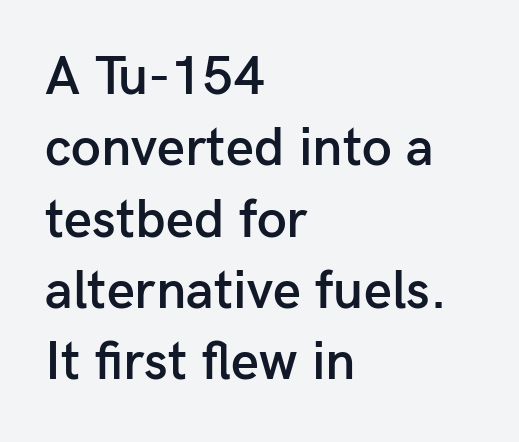
{"serif": "no", "italic": "no", "bold": "semi", "weight": "semibold", "width": "normal", "stroke_contrast": "low", "x_height": "medium", "monospaced": "no", "underline": "no", "align": "left", "line_spacing": "normal", "line_spacing_ratio": 1.32, "letter_spacing": "normal", "letter_spacing_em": 0.0, "glyph_px": 54}
